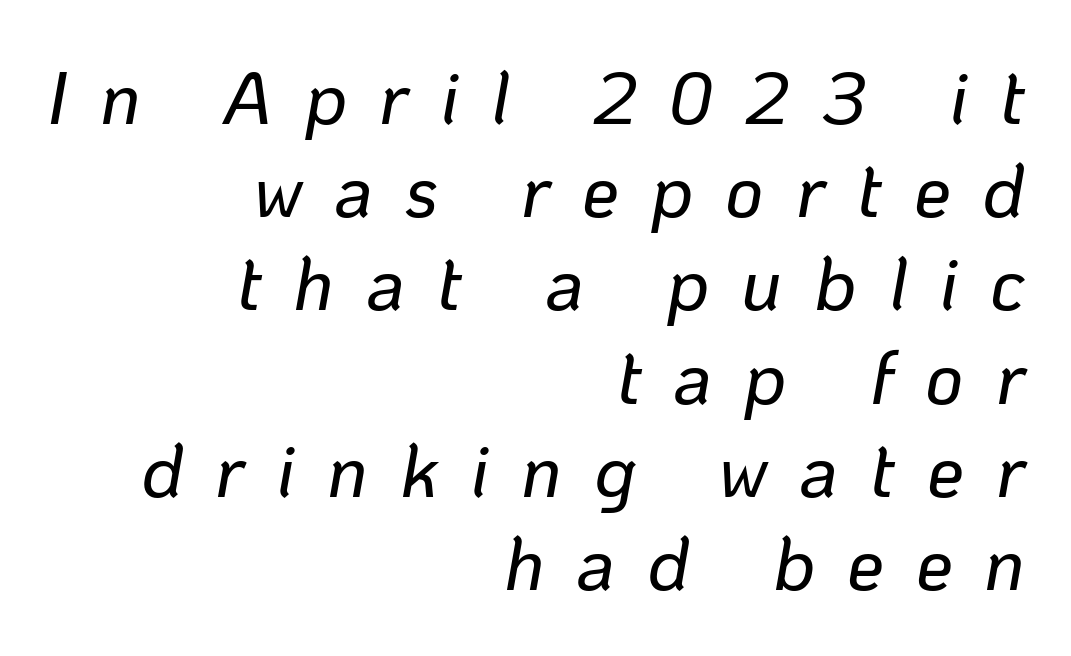
The image shows 74 px text type, italic (leaning right); set right-aligned, normal line spacing (1.26x), unusually wide letter spacing (+0.43 em), not underlined; low stroke contrast and a medium x-height.
